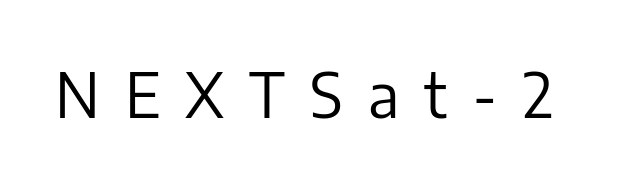
Q: Is the text bold? A: No.
Q: Is the text italic (slanted)? A: No, it is upright.
Q: Is the typeface a serif or a sans-serif typeface? A: Sans-serif.
Q: Is the text underlined? A: No.
Q: Is the spacing between letters normal or unusually wide? A: Unusually wide.
Q: Width (condensed, normal, or wide)? A: Normal.
Q: Stroke contrast? A: Low.
Q: x-height? A: Medium.
Q: Monospaced? A: No.
